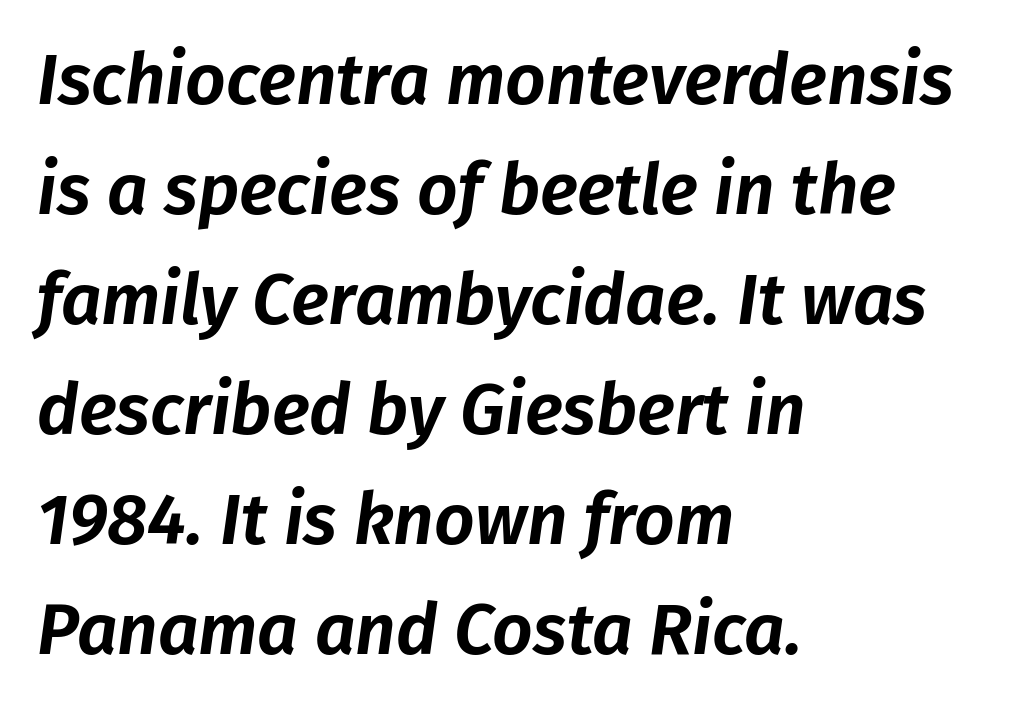
The passage shown stacks its lines at a standard gap. The setting favours the left margin, as ordinary paragraphs usually do. Spacing verdict: proportional, widths tailored to each character. Plain, unruled lines of type.
